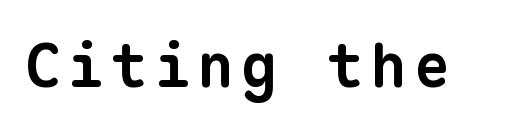
Q: Is the text bold? A: Yes.
Q: Is the typeface a serif or a sans-serif typeface? A: Sans-serif.
Q: Is the text underlined? A: No.
Q: Width (condensed, normal, or wide)? A: Normal.
Q: Stroke contrast? A: Low.
Q: x-height? A: Medium.
Q: Monospaced? A: Yes.
